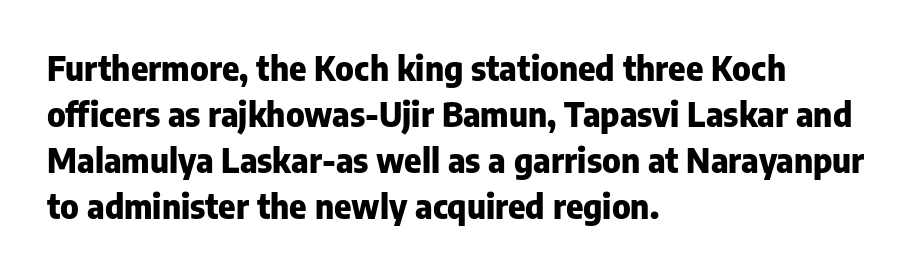
The image shows 33 px heavy sans-serif type, upright; set left-aligned, normal line spacing (1.39x), normal letter spacing, not underlined; low stroke contrast and a medium x-height.
